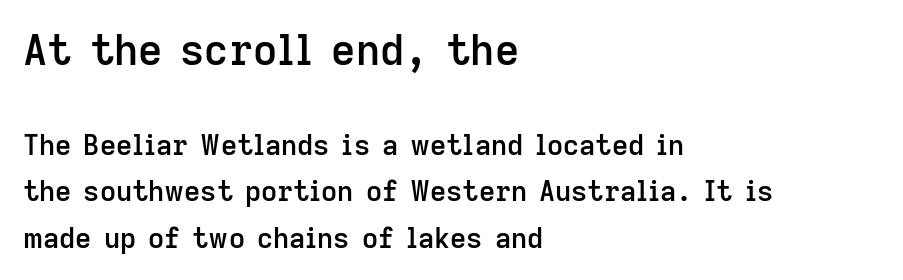
The image shows 42 px semibold sans-serif type, upright; set left-aligned, normal line spacing (1.67x), normal letter spacing, not underlined; the first (top) block is 1.5x larger; low stroke contrast and a medium x-height.
